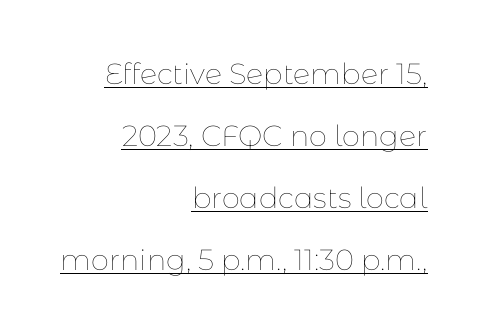
The image shows 29 px thin type, upright; set right-aligned, loose line spacing (2.14x), normal letter spacing, underlined; low stroke contrast and a medium x-height.
